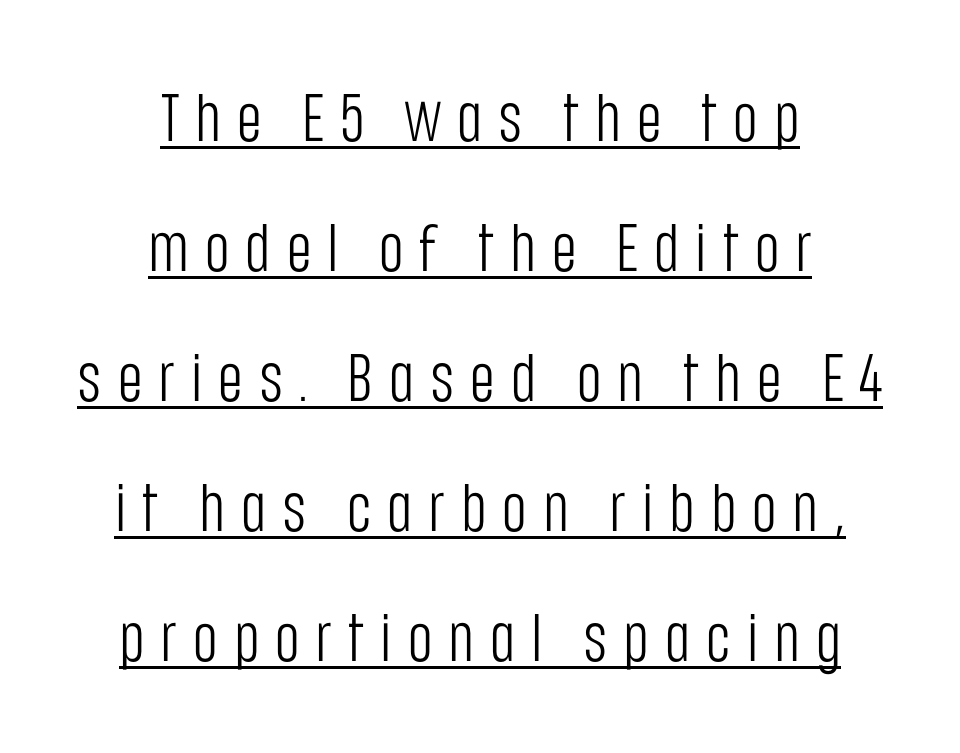
Q: Is the text bold? A: No.
Q: Is the text italic (slanted)? A: No, it is upright.
Q: Is the typeface a serif or a sans-serif typeface? A: Sans-serif.
Q: Is the text underlined? A: Yes.
Q: How is the paragraph aligned? A: Centered.
Q: Is the spacing between letters normal or unusually wide? A: Unusually wide.
Q: Is the spacing between lines tight, normal or loose? A: Loose.
Q: Width (condensed, normal, or wide)? A: Condensed.
Q: Stroke contrast? A: Low.
Q: x-height? A: Large.
Q: Monospaced? A: No.
